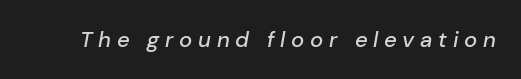
Q: Is the text italic (slanted)? A: Yes, it leans right by about 10 degrees.
Q: Is the text underlined? A: No.
Q: Is the spacing between letters normal or unusually wide? A: Unusually wide.
